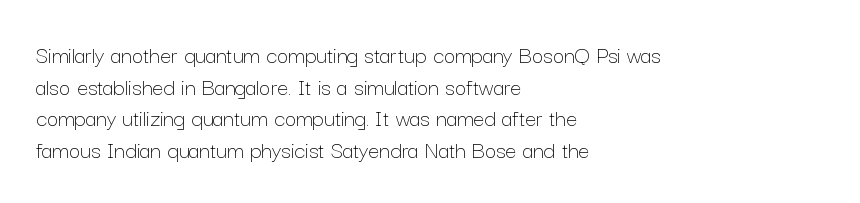
The characters are drawn with everyday or finer stroke widths. The string is rendered with underlining switched off. Leading matches the norm, producing a regular column. This sample uses plain, unmodified letter spacing.
